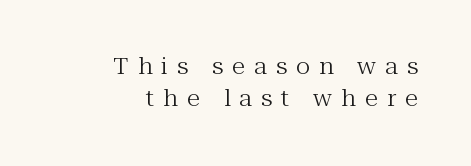
This rendering uses right alignment, leaving the left contour irregular. Loose tracking; the words dissolve into strings of separated letters. Does the leading feel generous? No, just average. The letters look calm and open, with moderate or lighter stems. Unlike italic type, these characters show no tilt at all.
